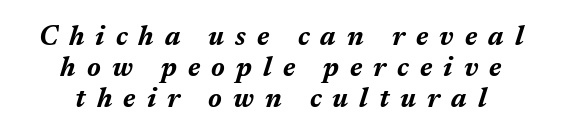
Q: Is the text bold? A: Yes.
Q: Is the text italic (slanted)? A: Yes, it leans right by about 17 degrees.
Q: Is the text underlined? A: No.
Q: Is the spacing between letters normal or unusually wide? A: Unusually wide.
Q: Is the spacing between lines tight, normal or loose? A: Tight.
